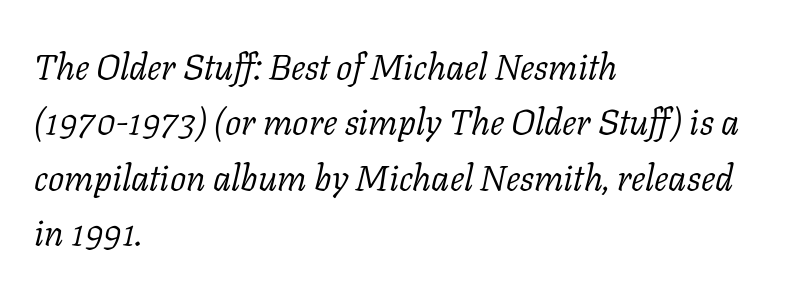
The image shows 36 px light serif type, italic (leaning right); set left-aligned, normal line spacing (1.54x), normal letter spacing, not underlined; low stroke contrast and a medium x-height.
